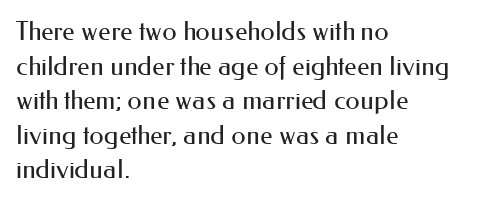
Q: Is the text bold? A: No.
Q: Is the text italic (slanted)? A: No, it is upright.
Q: Is the text underlined? A: No.
Q: How is the paragraph aligned? A: Left-aligned.
Q: Is the spacing between letters normal or unusually wide? A: Normal.
Q: Is the spacing between lines tight, normal or loose? A: Normal.
